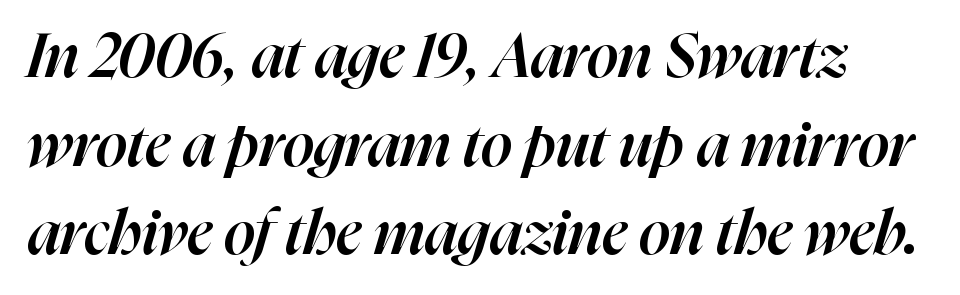
The image shows 62 px semibold type, italic (leaning right); set normal line spacing (1.43x), normal letter spacing, not underlined; high stroke contrast and a medium x-height.
